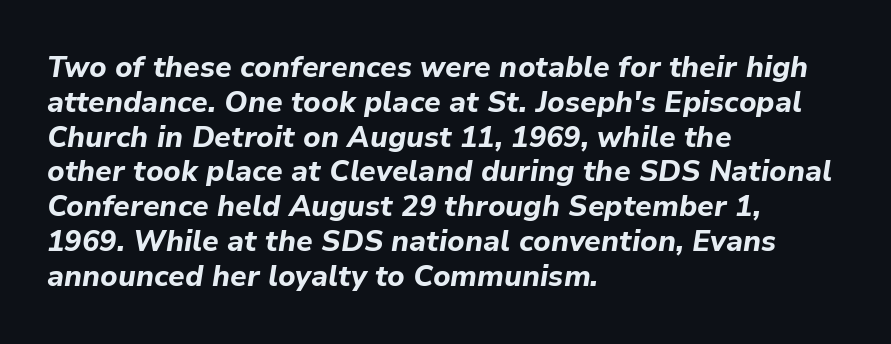
Here the designer chose a conventional face with non-uniform glyph widths. Words float on clear page, feet unadorned. Compared with typical body copy, the letter spacing here is the same. Chunky letters — that's bold for sure. Yep, that's italic — everything's leaning. Every row of glyphs begins at an identical x-position on the left.
